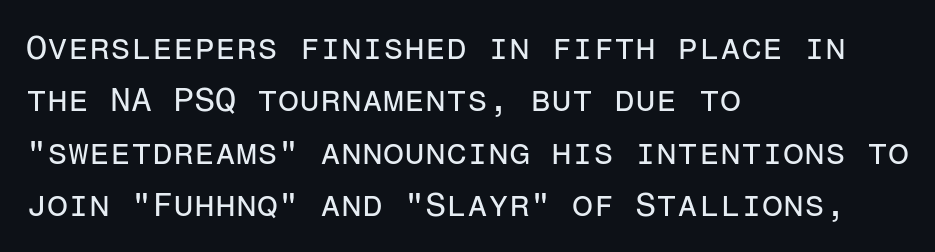
The image shows 34 px regular-weight sans-serif type, upright, monospaced; set left-aligned, normal line spacing (1.54x), normal letter spacing, not underlined; low stroke contrast and a medium x-height.
